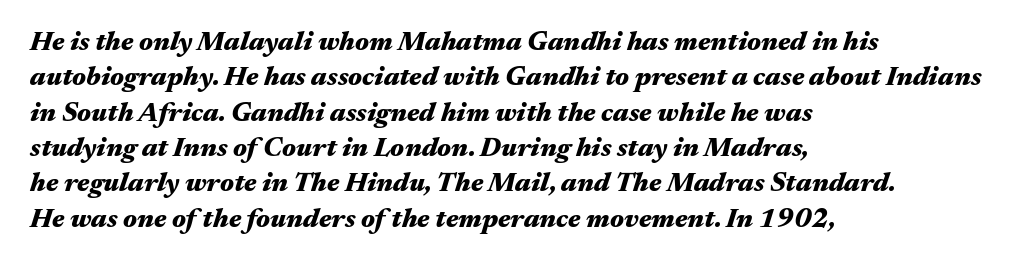
The image shows 27 px bold type, italic (leaning right); set left-aligned, normal line spacing (1.31x), normal letter spacing, not underlined.
